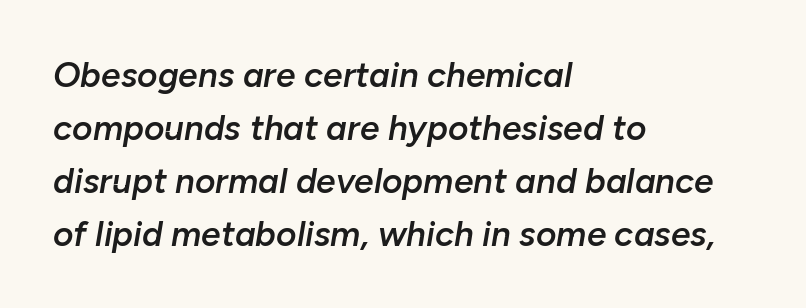
The image shows 35 px semibold type, italic (leaning right); set left-aligned, normal line spacing (1.51x), normal letter spacing, not underlined; low stroke contrast and a medium x-height.
